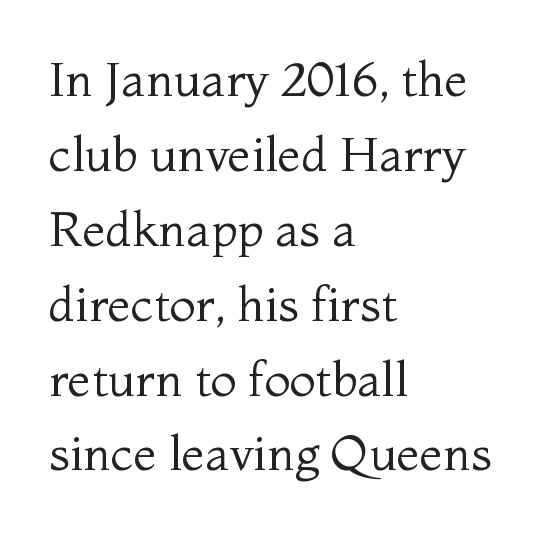
The glyphs in this specimen are seriffed. Stroke mass is kept to a normal reading level or below. Note the varied advance widths — an 'i' is clearly narrower than an 'm'. All the whitespace from short lines collects on the right.
